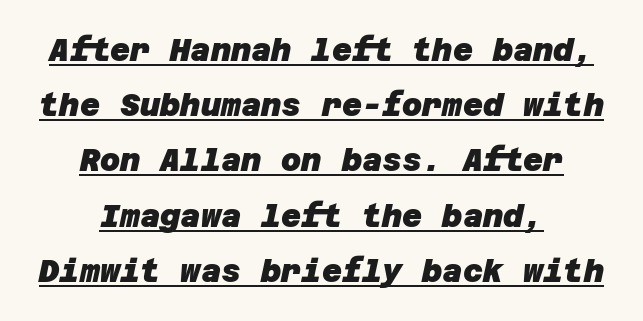
{"serif": "no", "bold": "yes", "weight": "heavy", "width": "normal", "stroke_contrast": "low", "x_height": "large", "underline": "yes", "align": "center", "line_spacing_ratio": 1.78, "letter_spacing": "normal", "letter_spacing_em": 0.0, "glyph_px": 31}
